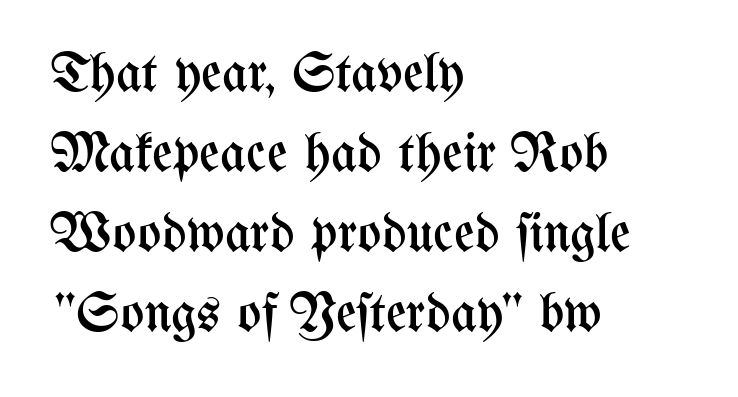
The image shows 56 px regular-weight, condensed type, upright; set left-aligned, normal line spacing (1.43x), normal letter spacing, not underlined; medium stroke contrast and a medium x-height.
